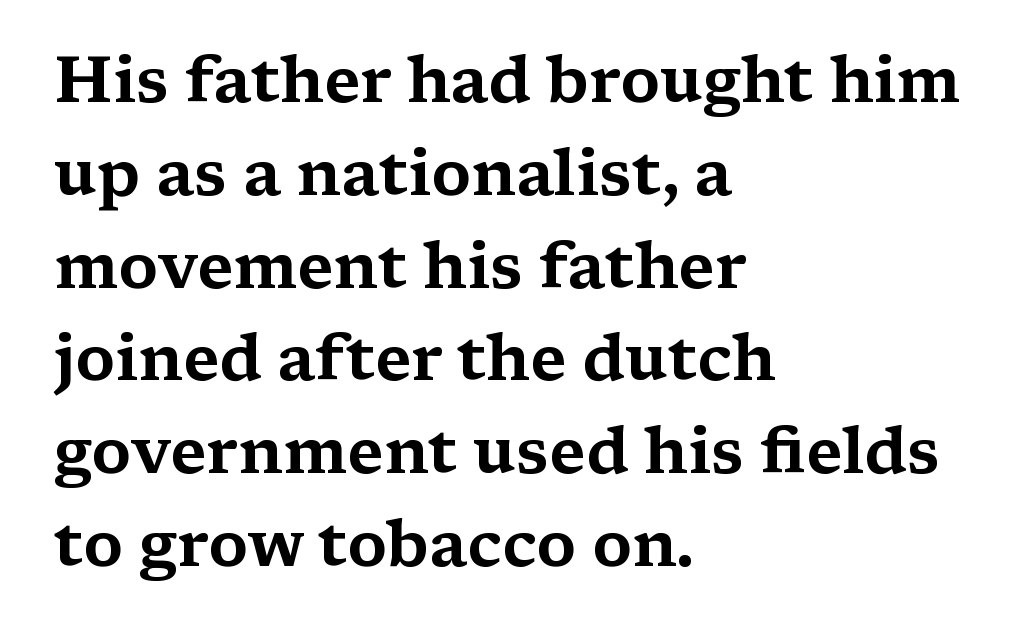
Think of a printed novel: that variable character pitch is what you see here. If you drew a ruler down the left edge, every line would touch it. Descender tails drop into unmarked territory. Standard letterfit; no display-style spreading of the glyphs. The rows are spaced the way most documents space them. Ordinary non-slanted type is in use.
